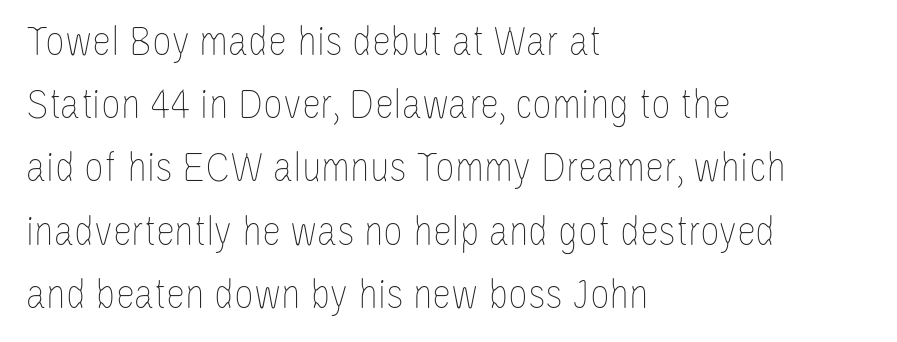
Compared with a typical body face, this is equally light or lighter still. These lines were composed using upright roman letters. Letter spacing: default. The letters advance in unequal steps, a hallmark of proportional type.
